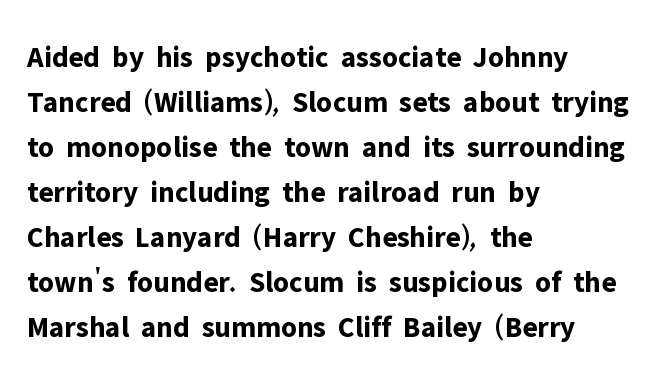
Q: Is the text bold? A: Yes.
Q: Is the text italic (slanted)? A: No, it is upright.
Q: Is the typeface a serif or a sans-serif typeface? A: Sans-serif.
Q: Is the text underlined? A: No.
Q: How is the paragraph aligned? A: Left-aligned.
Q: Is the spacing between letters normal or unusually wide? A: Normal.
Q: Is the spacing between lines tight, normal or loose? A: Normal.
Q: Width (condensed, normal, or wide)? A: Normal.
Q: Stroke contrast? A: Low.
Q: x-height? A: Medium.
Q: Monospaced? A: No.
